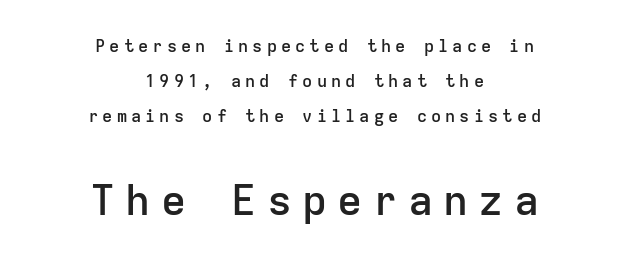
The image shows 42 px semibold sans-serif type, upright, monospaced; set centered, loose line spacing (2.07x), unusually wide letter spacing (+0.24 em), not underlined; the second (bottom) block is 2.47x larger; low stroke contrast and a medium x-height.
